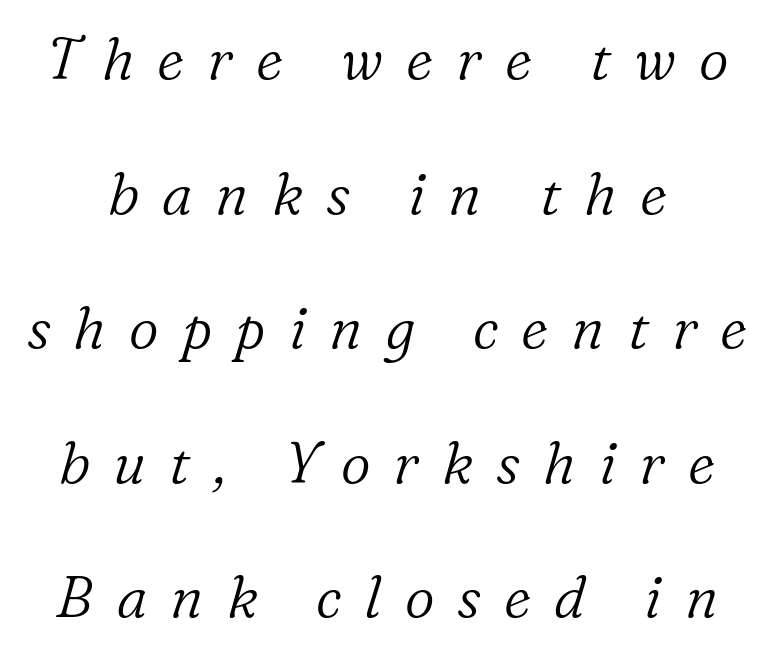
Q: Is the text bold? A: No.
Q: Is the text italic (slanted)? A: Yes, it leans right by about 16 degrees.
Q: Is the typeface a serif or a sans-serif typeface? A: Serif.
Q: Is the text underlined? A: No.
Q: Is the spacing between letters normal or unusually wide? A: Unusually wide.
Q: Is the spacing between lines tight, normal or loose? A: Loose.
Q: Width (condensed, normal, or wide)? A: Normal.
Q: Stroke contrast? A: Low.
Q: x-height? A: Medium.
Q: Monospaced? A: No.
